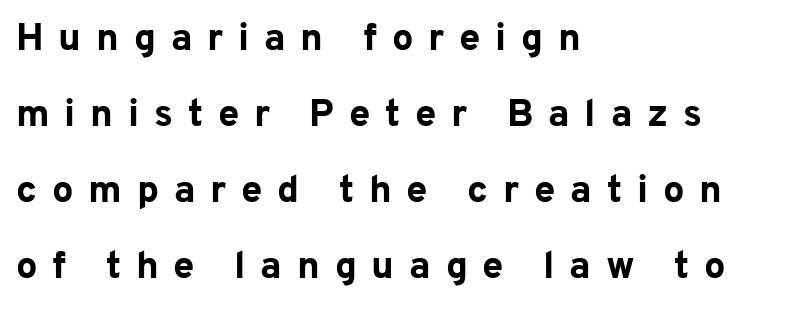
{"serif": "no", "italic": "no", "bold": "yes", "weight": "bold", "width": "normal", "stroke_contrast": "low", "x_height": "medium", "monospaced": "no", "underline": "no", "align": "left", "line_spacing": "loose", "line_spacing_ratio": 2.0, "letter_spacing": "wide", "letter_spacing_em": 0.39, "glyph_px": 38}
